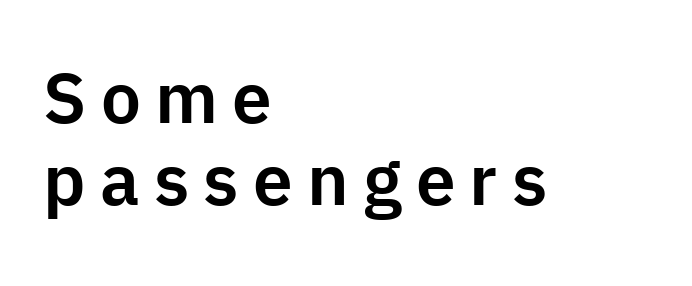
Bare-footed words on every line. These lines have a slow, spaced-out rhythm from letter to letter. This block would grow much taller if given ordinary leading; it's compressed now. I'd call this a sans setting — the letters go barefoot. Do the characters align in a grid? No, the font is proportional.
